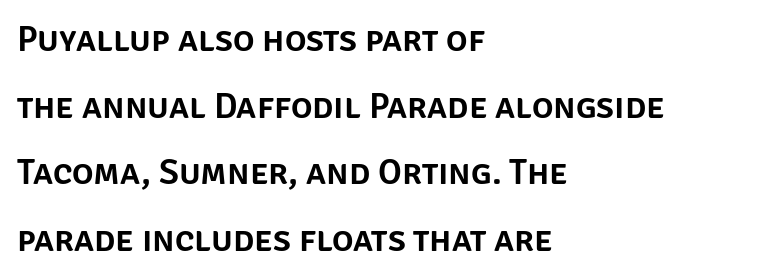
Q: Is the text italic (slanted)? A: No, it is upright.
Q: Is the typeface a serif or a sans-serif typeface? A: Sans-serif.
Q: Is the text underlined? A: No.
Q: How is the paragraph aligned? A: Left-aligned.
Q: Is the spacing between letters normal or unusually wide? A: Normal.
Q: Width (condensed, normal, or wide)? A: Normal.
Q: Stroke contrast? A: Low.
Q: x-height? A: Large.
Q: Monospaced? A: No.
